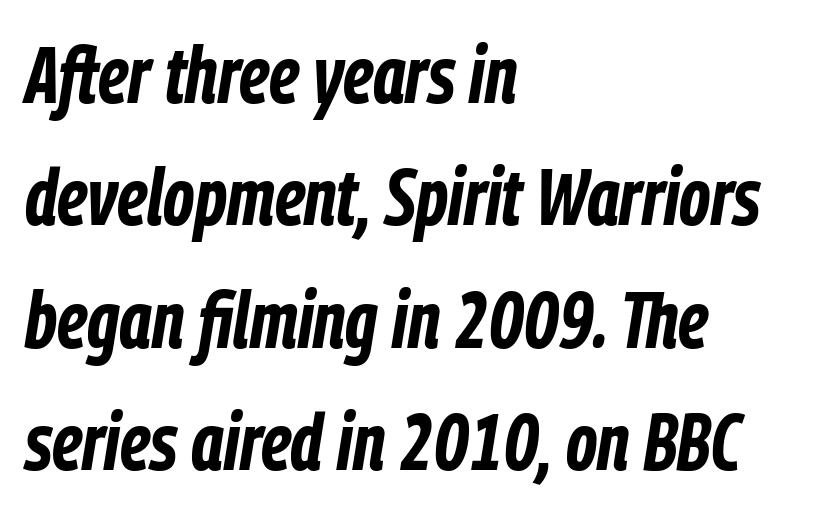
The space between consecutive lines is moderate. A dark, heavy texture on the line: the type is bold. Is the type slanted? Yes — the strokes lean at a clear angle. Students, note that the glyphs here touch the page at normal intervals. A clean baseline with only descenders dipping below it. The paragraph has a hard left edge and a soft right edge.
